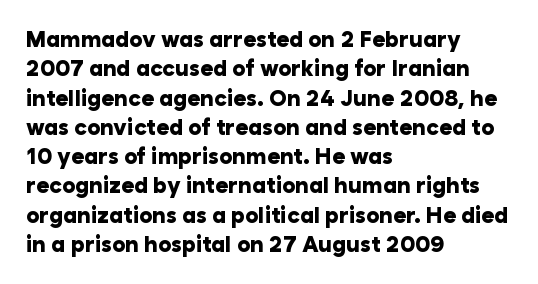
Every character sits straight up, as roman type does. Visually the block forms a straight wall on the left and a jagged coastline on the right. I'd describe the lettering as bold — thick and assertive. Unmarked baselines from the first word to the last.
